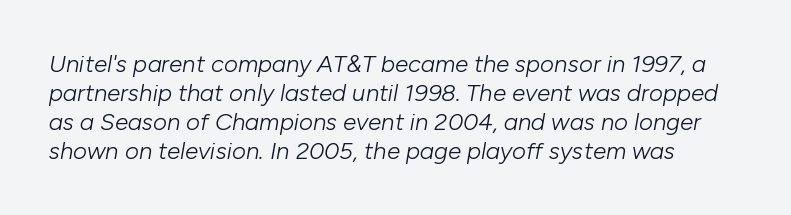
{"italic": "yes", "lean": "right", "slant_degrees": 10, "bold": "no", "underline": "no", "line_spacing_ratio": 1.21, "letter_spacing": "normal", "letter_spacing_em": 0.0, "glyph_px": 24}
